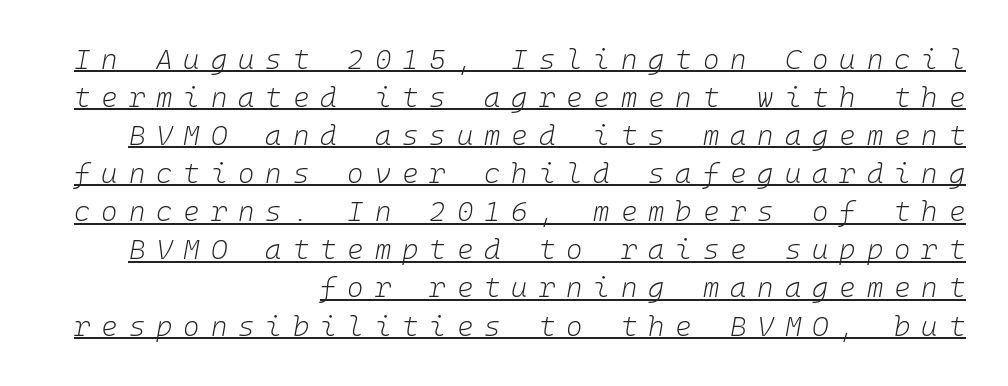
The image shows 28 px light type, italic (leaning right); set right-aligned, normal line spacing (1.36x), unusually wide letter spacing (+0.39 em), underlined; low stroke contrast and a medium x-height.
